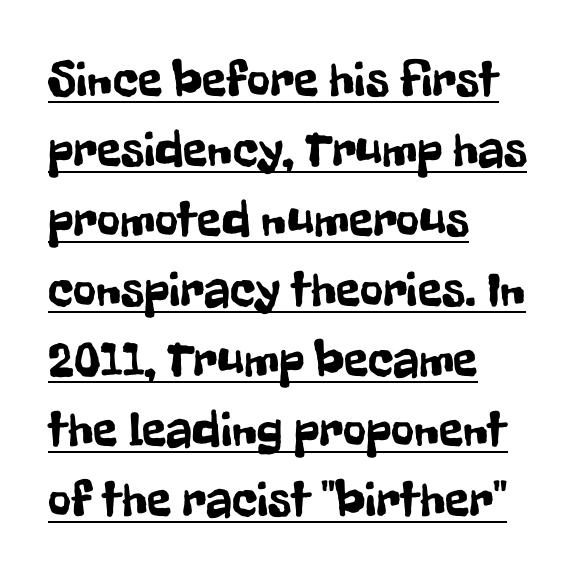
{"serif": "no", "italic": "no", "width": "condensed", "stroke_contrast": "low", "x_height": "medium", "monospaced": "no", "underline": "yes", "align": "left", "line_spacing": "normal", "line_spacing_ratio": 1.4, "letter_spacing": "normal", "letter_spacing_em": 0.0, "glyph_px": 50}
